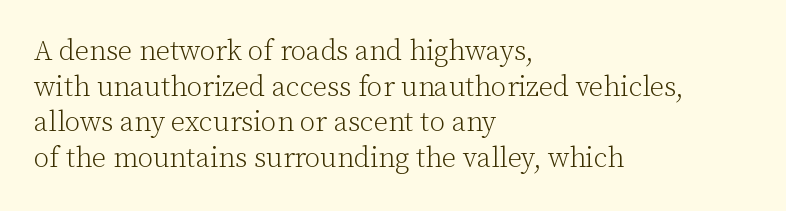
{"serif": "yes", "italic": "no", "bold": "no", "weight": "light", "width": "normal", "stroke_contrast": "low", "x_height": "medium", "monospaced": "no", "underline": "no", "align": "left", "line_spacing": "normal", "line_spacing_ratio": 1.27, "letter_spacing": "normal", "letter_spacing_em": 0.0, "glyph_px": 28}
